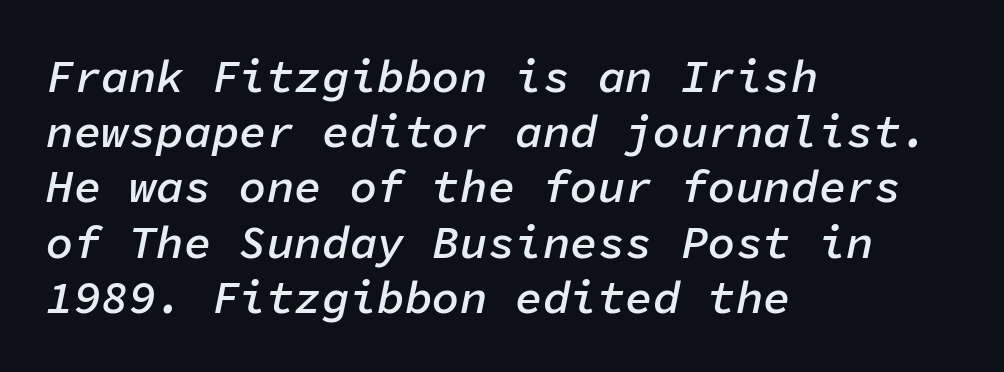
{"italic": "yes", "lean": "right", "slant_degrees": 11, "bold": "semi", "weight": "semibold", "width": "normal", "stroke_contrast": "low", "x_height": "medium", "monospaced": "yes", "underline": "no", "align": "left", "line_spacing_ratio": 1.2, "letter_spacing": "normal", "letter_spacing_em": 0.0, "glyph_px": 46}
